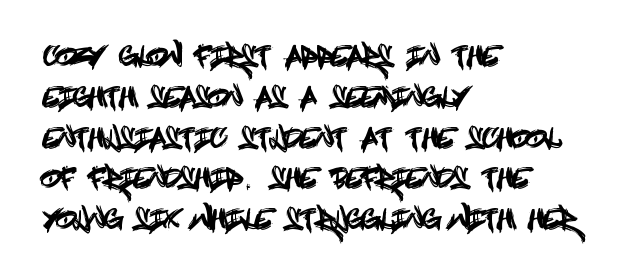
{"underline": "no", "align": "left", "line_spacing": "normal", "line_spacing_ratio": 1.51, "letter_spacing": "normal", "letter_spacing_em": 0.0, "glyph_px": 27}
